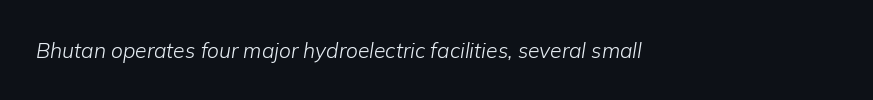
Q: Is the text bold? A: No.
Q: Is the text italic (slanted)? A: Yes, it leans right by about 9 degrees.
Q: Is the text underlined? A: No.
Q: Is the spacing between letters normal or unusually wide? A: Normal.
